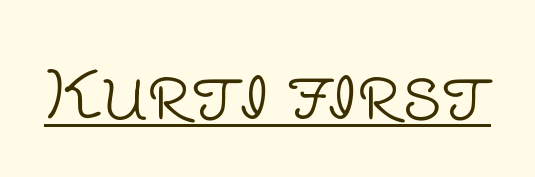
The image shows 65 px light sans-serif type; set normal letter spacing, underlined; low stroke contrast and a large x-height.
